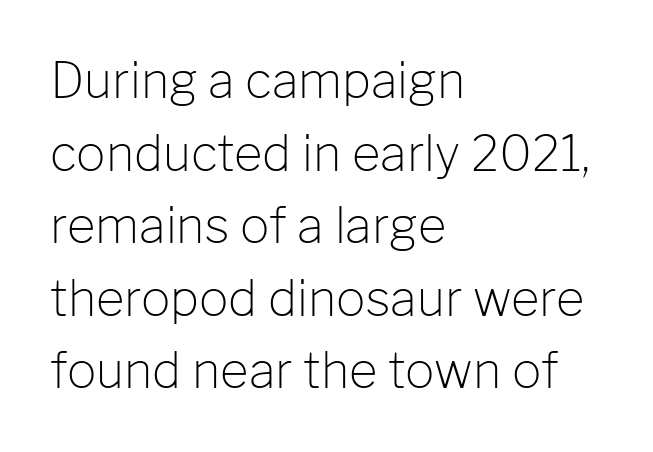
Q: Is the text bold? A: No.
Q: Is the text italic (slanted)? A: No, it is upright.
Q: Is the typeface a serif or a sans-serif typeface? A: Sans-serif.
Q: Is the text underlined? A: No.
Q: How is the paragraph aligned? A: Left-aligned.
Q: Is the spacing between letters normal or unusually wide? A: Normal.
Q: Is the spacing between lines tight, normal or loose? A: Normal.
Q: Width (condensed, normal, or wide)? A: Normal.
Q: Stroke contrast? A: Low.
Q: x-height? A: Medium.
Q: Monospaced? A: No.
